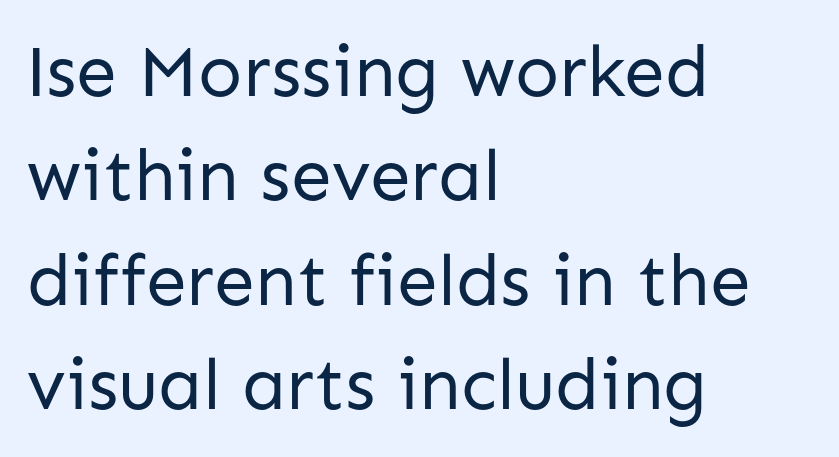
The image shows 73 px regular-weight sans-serif type, upright; set left-aligned, normal line spacing (1.43x), normal letter spacing, not underlined; low stroke contrast and a medium x-height.
